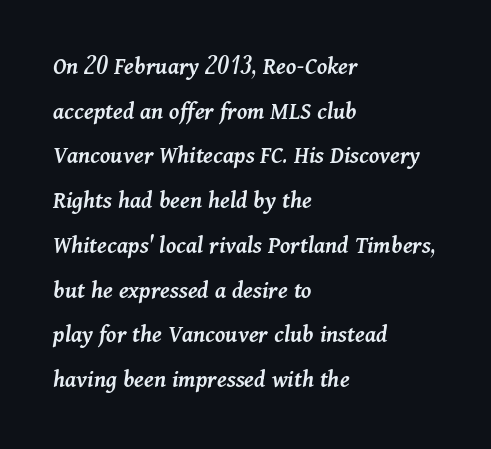
{"italic": "yes", "lean": "right", "slant_degrees": 11, "bold": "semi", "underline": "no", "align": "left", "line_spacing_ratio": 1.79, "letter_spacing": "normal", "letter_spacing_em": 0.0, "glyph_px": 25}
